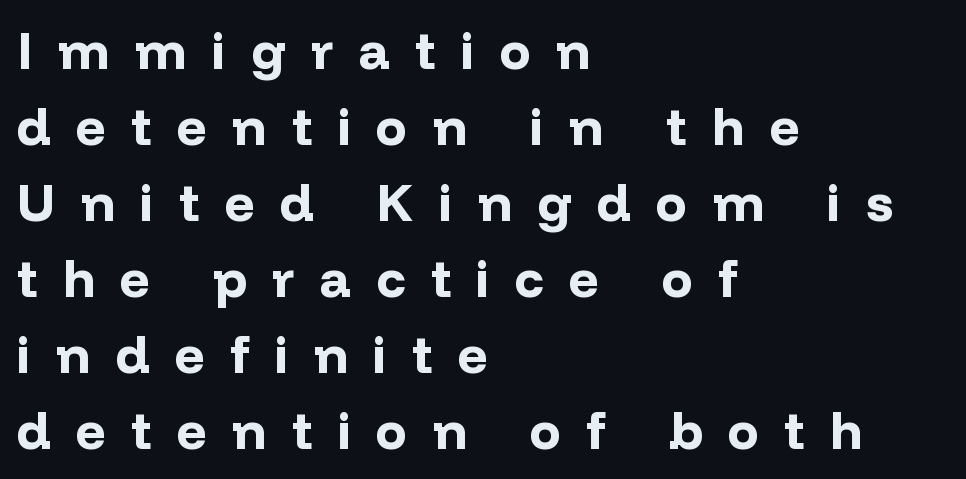
The image shows 52 px bold sans-serif type, upright; set left-aligned, normal line spacing (1.46x), unusually wide letter spacing (+0.49 em), not underlined; low stroke contrast and a medium x-height.
